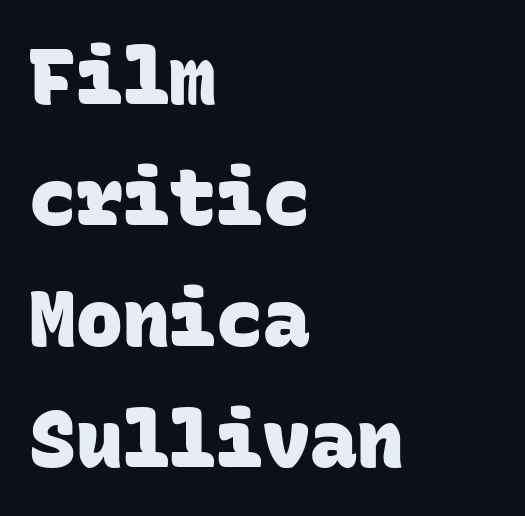
Vertical spacing — default. The space directly below the letters is spotless. Spacing between characters is what you'd get straight out of the box. A typesetter would label this face a sans. Compared with a centered layout, this one pins lines to the left instead. You could count columns in this text — the font is strictly monospaced.
